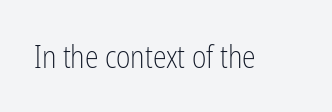
Here the designer chose a conventional face with non-uniform glyph widths. Serif or sans? Sans — the stroke terminals are bare. The lettering holds an erect, upright posture throughout. A quiet, ordinary-to-light weight characterises the typeface. The gaps between neighbouring characters are ordinary and unremarkable.
